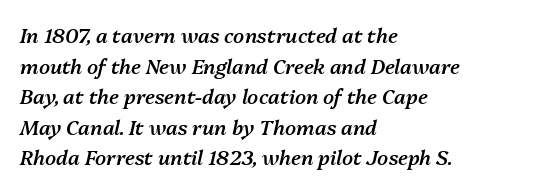
Q: Is the text bold? A: Semi-bold.
Q: Is the text italic (slanted)? A: Yes, it leans right by about 13 degrees.
Q: Is the text underlined? A: No.
Q: How is the paragraph aligned? A: Left-aligned.
Q: Is the spacing between letters normal or unusually wide? A: Normal.
Q: Is the spacing between lines tight, normal or loose? A: Normal.
